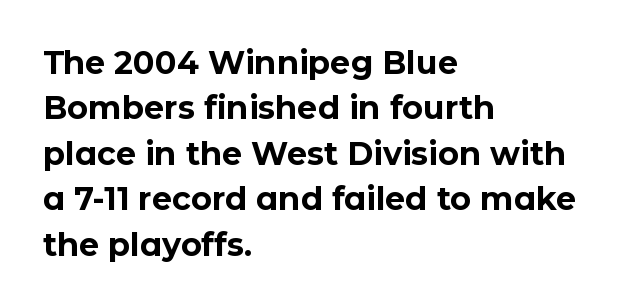
The image shows 32 px bold sans-serif type, upright; set left-aligned, normal line spacing (1.42x), normal letter spacing, not underlined; low stroke contrast and a medium x-height.
